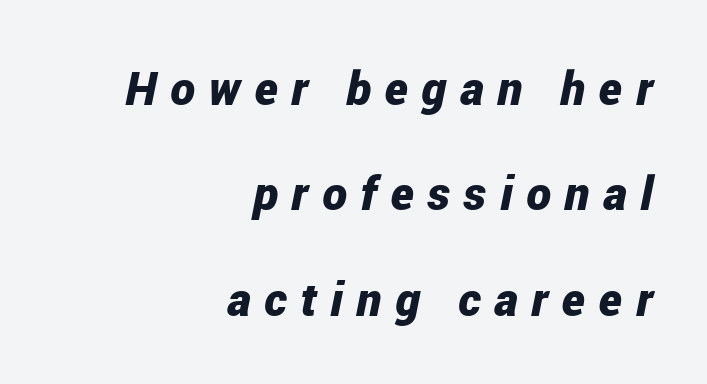
{"italic": "yes", "lean": "right", "slant_degrees": 12, "bold": "yes", "weight": "bold", "width": "condensed", "stroke_contrast": "low", "x_height": "medium", "monospaced": "no", "underline": "no", "align": "right", "line_spacing": "loose", "line_spacing_ratio": 2.24, "letter_spacing": "wide", "letter_spacing_em": 0.29, "glyph_px": 47}
